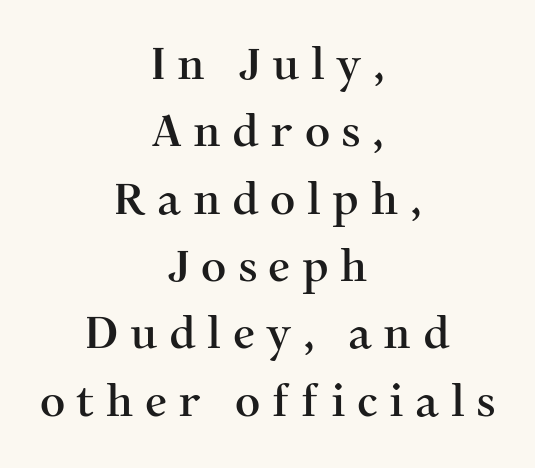
The leading is moderate, giving the passage an even texture. The words here are not underlined. The font family rendered here belongs to the serif group. Teacher's note: observe the equal gaps on both sides — that is centered alignment.
